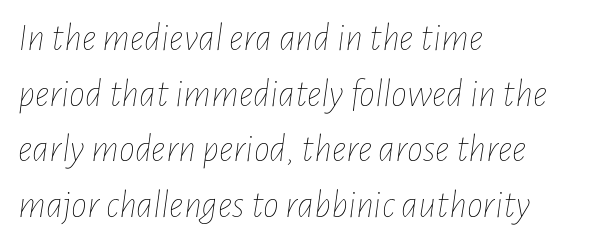
Only glyphs here, with clear space below each row. Is this a fixed-width face? No — the glyphs have proportional, varying widths. Default kerning and tracking; the words read as compact shapes. Regular leading. You can tell it's italic because the verticals aren't actually vertical. This reads as an unemphasized weight, regular at the heaviest.
